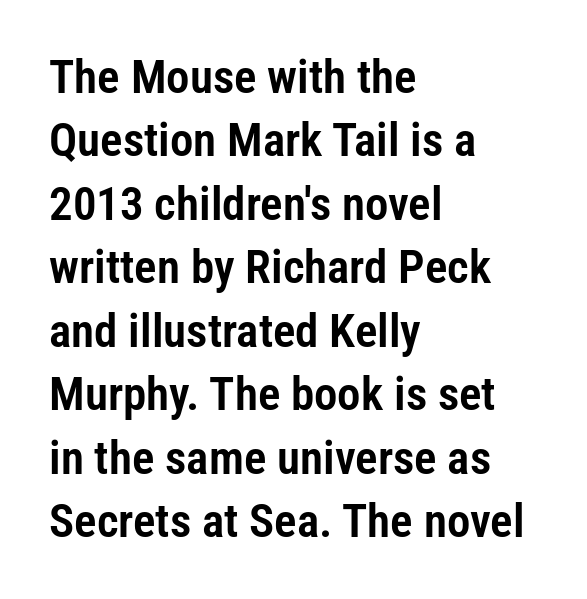
A student would call this left alignment; a typographer would say flush left, rag right. No extra tracking has been applied to these lines. How would I describe the line gaps? Plain and ordinary. Tall strokes in this sample are plumb rather than angled. Descenders are the only things crossing below the line. These lines are composed in type without serifs.
